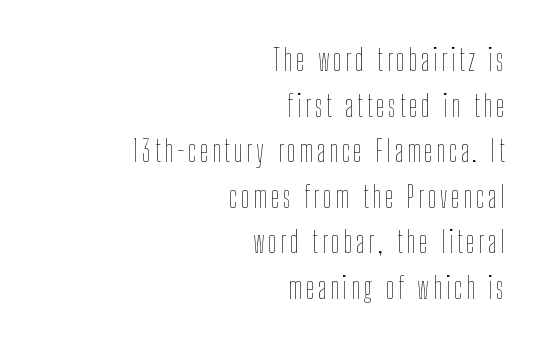
These lines are rendered in a variable-pitch font. Ink coverage per letter is moderate at most. Unmarked baselines from the first word to the last. Is there any slant? The stems are plumb.
